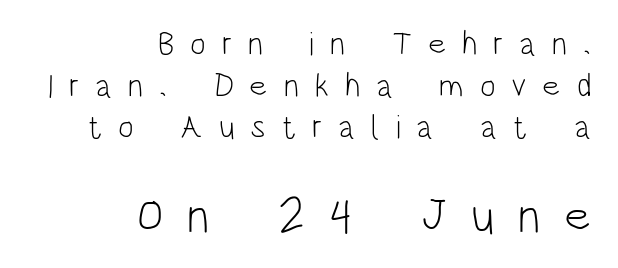
{"serif": "no", "italic": "no", "bold": "no", "weight": "light", "width": "condensed", "stroke_contrast": "low", "x_height": "large", "monospaced": "no", "underline": "no", "align": "right", "line_spacing": "normal", "line_spacing_ratio": 1.26, "letter_spacing": "wide", "letter_spacing_em": 0.48, "larger_block": "second", "size_ratio": 1.48, "glyph_px": 49}
